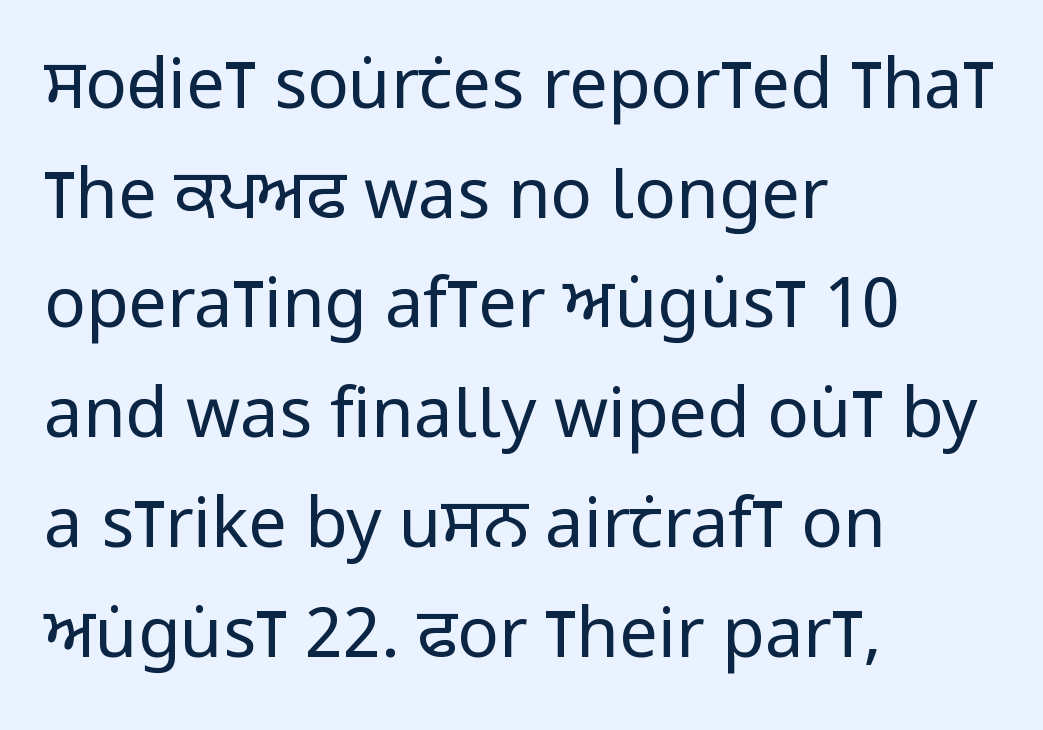
Just letters on the line, the space beneath them empty. Each line starts at the same left margin while the right side varies. No italicization has been applied; the sample stays upright. Honestly, the row spacing looks completely unremarkable.
